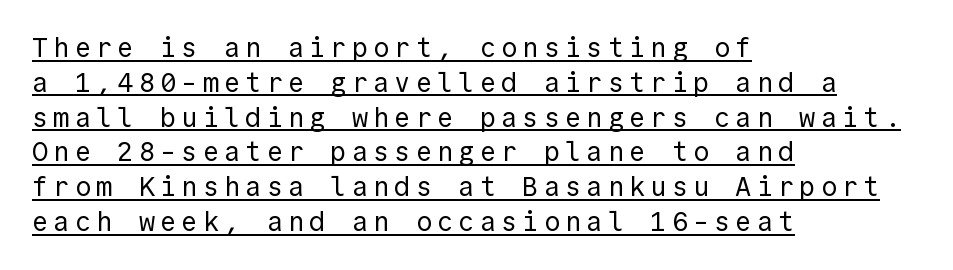
The passage shown stacks its lines at a standard gap. All the whitespace from short lines collects on the right. It's the straight-up-and-down kind of type. Caption: face not bold, strokes unweighted. The rendering uses the underline text-decoration.
